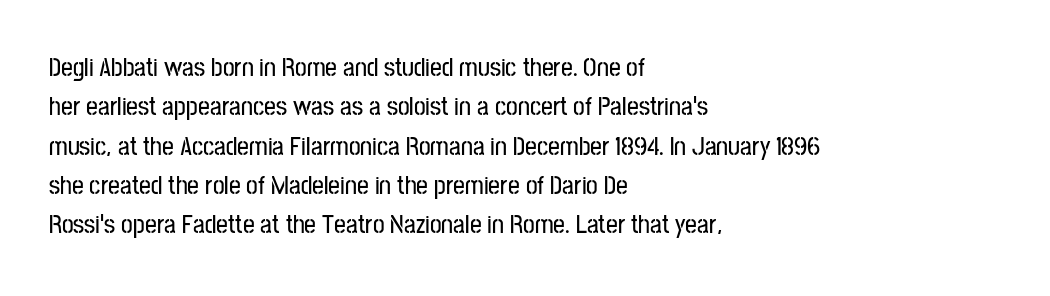
{"italic": "no", "underline": "no", "align": "left", "line_spacing": "normal", "line_spacing_ratio": 1.51, "letter_spacing": "normal", "letter_spacing_em": 0.0, "glyph_px": 26}
